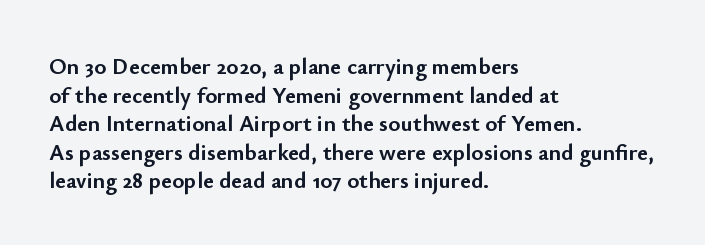
Q: Is the text bold? A: Yes.
Q: Is the text italic (slanted)? A: No, it is upright.
Q: Is the text underlined? A: No.
Q: How is the paragraph aligned? A: Left-aligned.
Q: Is the spacing between letters normal or unusually wide? A: Normal.
